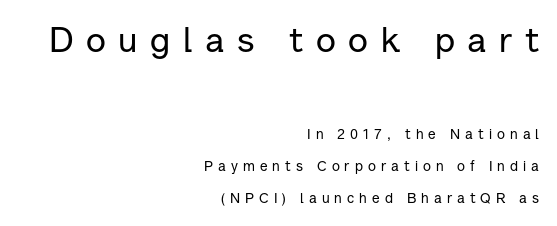
The image shows 35 px sans-serif type, upright; set right-aligned, loose line spacing (2.27x), unusually wide letter spacing (+0.36 em), not underlined; the first (top) block is 2.5x larger; low stroke contrast and a medium x-height.
